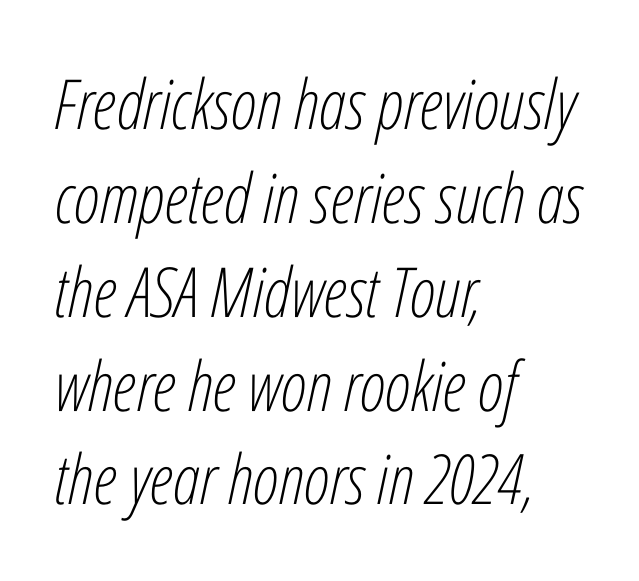
The image shows 69 px light, condensed type, italic (leaning right); set left-aligned, normal line spacing (1.36x), normal letter spacing, not underlined; low stroke contrast and a medium x-height.
